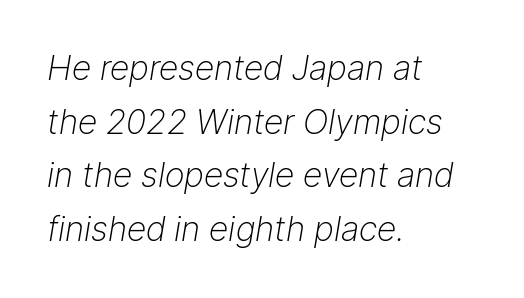
Q: Is the text bold? A: No.
Q: Is the text italic (slanted)? A: Yes, it leans right by about 9 degrees.
Q: Is the text underlined? A: No.
Q: How is the paragraph aligned? A: Left-aligned.
Q: Is the spacing between letters normal or unusually wide? A: Normal.
Q: Is the spacing between lines tight, normal or loose? A: Normal.
Q: Width (condensed, normal, or wide)? A: Normal.
Q: Stroke contrast? A: Low.
Q: x-height? A: Medium.
Q: Monospaced? A: No.
